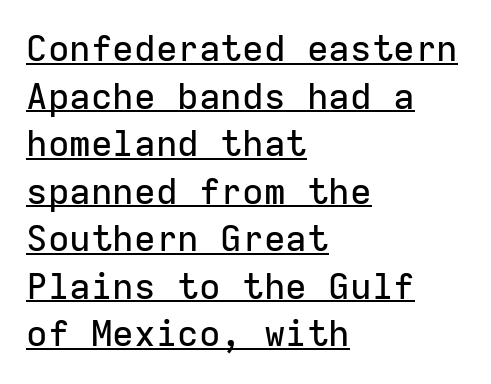
Each letter, wide or thin by design, is forced into the same width here. The rendering shows plain stroke endings on the letterforms — a sans-serif design. The letters stand upright; this is a roman face. No extra tracking has been applied to these lines. Reading down the block, your eye returns to a fixed left position each line. Each line of the rendering has a horizontal stroke beneath the glyphs.
